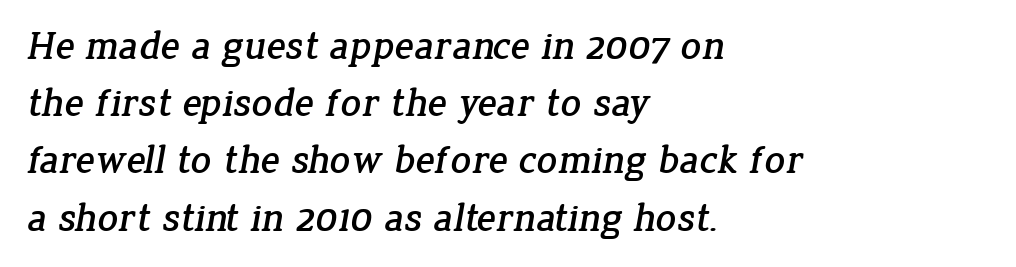
Q: Is the typeface a serif or a sans-serif typeface? A: Serif.
Q: Is the text underlined? A: No.
Q: How is the paragraph aligned? A: Left-aligned.
Q: Is the spacing between letters normal or unusually wide? A: Normal.
Q: Is the spacing between lines tight, normal or loose? A: Normal.
Q: Width (condensed, normal, or wide)? A: Normal.
Q: Stroke contrast? A: Low.
Q: x-height? A: Medium.
Q: Monospaced? A: No.
